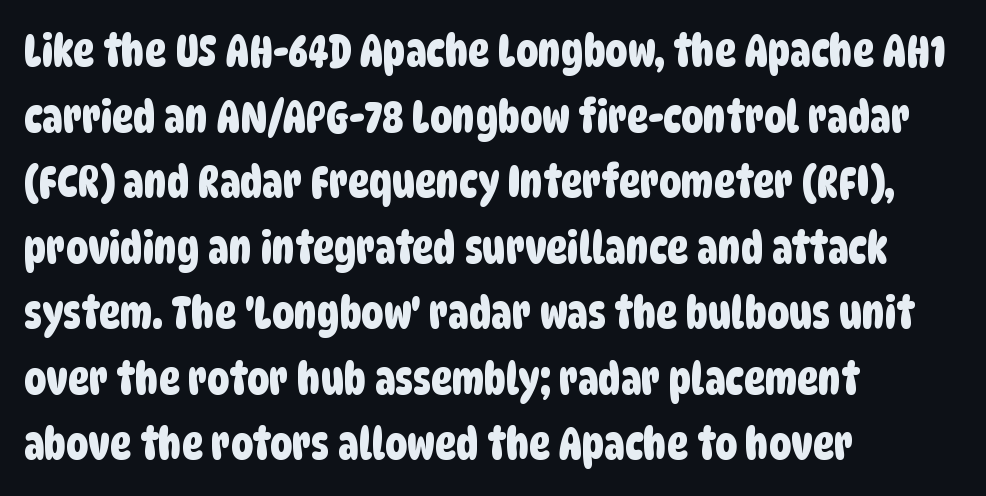
{"serif": "no", "width": "condensed", "stroke_contrast": "low", "x_height": "large", "monospaced": "no", "underline": "no", "align": "left", "line_spacing": "normal", "line_spacing_ratio": 1.49, "letter_spacing": "normal", "letter_spacing_em": 0.0, "glyph_px": 44}
